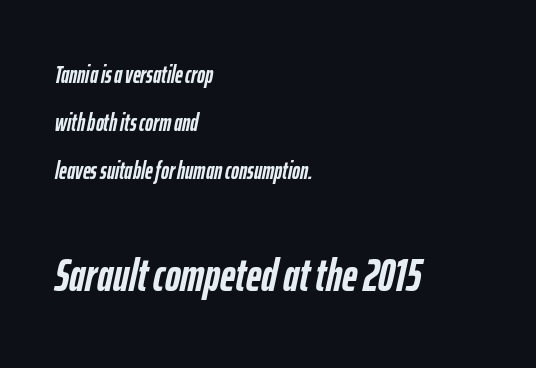
{"italic": "yes", "lean": "right", "slant_degrees": 12, "bold": "yes", "weight": "semibold", "width": "condensed", "stroke_contrast": "low", "x_height": "medium", "monospaced": "no", "underline": "no", "align": "left", "line_spacing": "loose", "line_spacing_ratio": 2.01, "letter_spacing": "normal", "letter_spacing_em": 0.0, "larger_block": "second", "size_ratio": 1.96, "glyph_px": 47}
